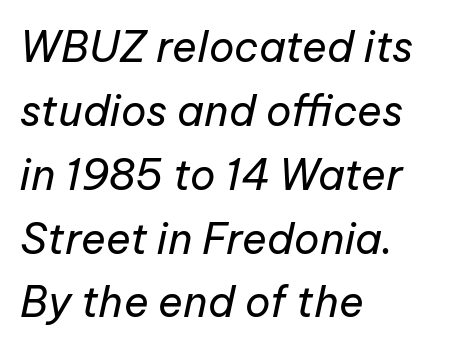
The image shows 42 px regular-weight type, italic (leaning right); set left-aligned, normal line spacing (1.52x), normal letter spacing, not underlined; low stroke contrast and a medium x-height.
